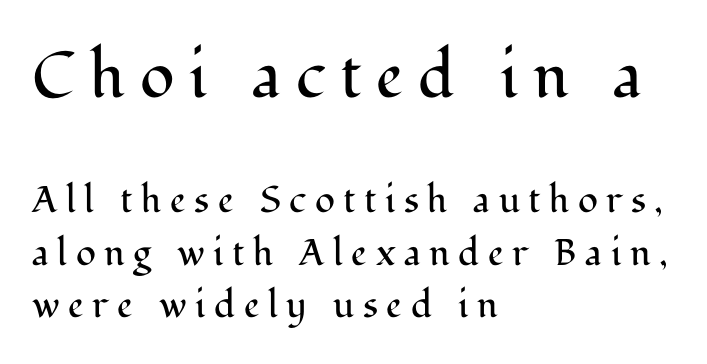
The image shows 64 px regular-weight serif type, upright; set left-aligned, normal line spacing (1.42x), unusually wide letter spacing (+0.23 em), not underlined; the first (top) block is 1.73x larger; medium stroke contrast and a medium x-height.
